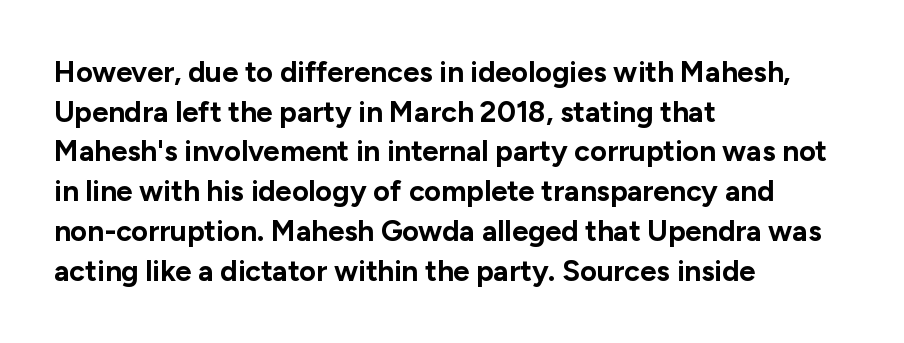
This rendering leaves character spacing at its baseline value. If you drew a ruler down the left edge, every line would touch it. What kind of face is this? One without serifs — a sans. Character widths vary here, with narrow letters taking less room than wide ones. This rendering features lettering with no underline.
